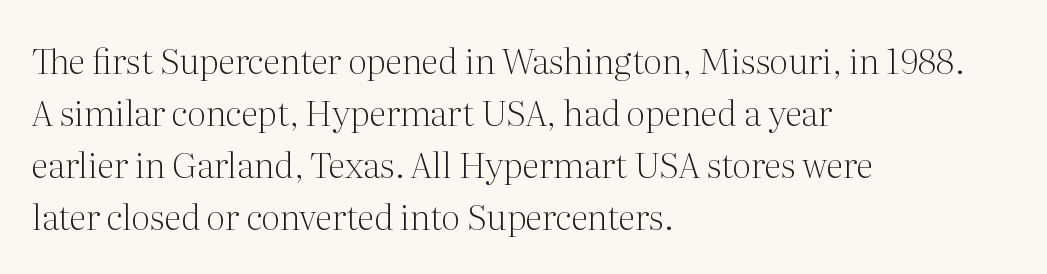
{"serif": "yes", "italic": "no", "bold": "no", "weight": "light", "width": "normal", "stroke_contrast": "medium", "x_height": "medium", "monospaced": "no", "underline": "no", "align": "left", "line_spacing": "normal", "line_spacing_ratio": 1.49, "letter_spacing": "normal", "letter_spacing_em": 0.0, "glyph_px": 35}
